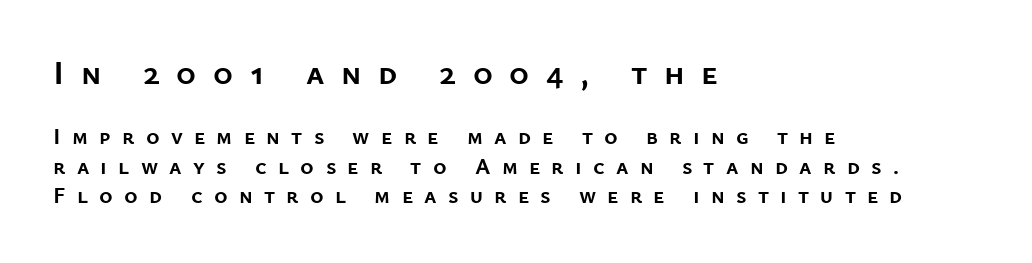
The passage shown is typed in a proportional face where columns would drift. The face used here appears at its bigger size in the upper chunk. Leading matches the norm, producing a regular column. These lines have a slow, spaced-out rhythm from letter to letter. All the whitespace from short lines collects on the right.
